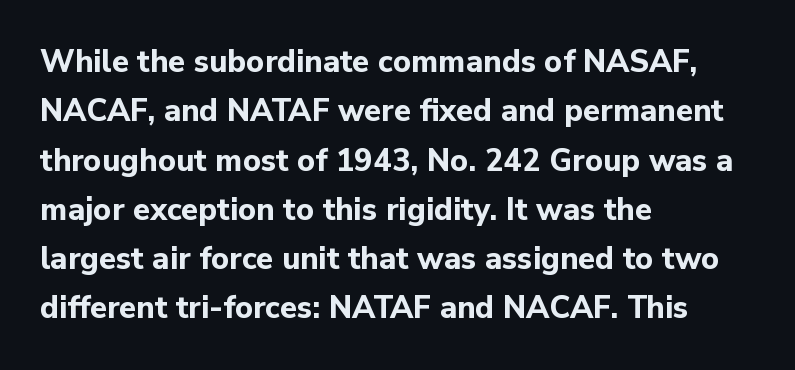
{"serif": "no", "italic": "no", "bold": "yes", "weight": "bold", "width": "normal", "stroke_contrast": "low", "x_height": "medium", "monospaced": "no", "underline": "no", "align": "left", "line_spacing": "normal", "line_spacing_ratio": 1.59, "letter_spacing": "normal", "letter_spacing_em": 0.0, "glyph_px": 31}
